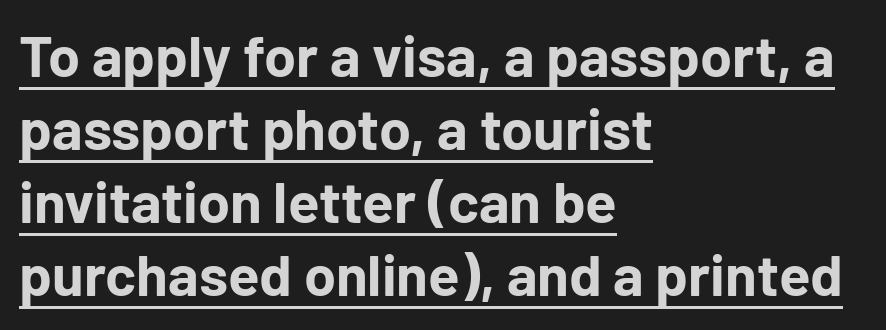
Unlike italic type, these characters show no tilt at all. Reading down the column, the eye jumps a familiar distance to each next line. You could not count columns in this text — the font is proportionally spaced. Each letter's strokes conclude bluntly, with no projecting serifs. Heft: maximum for text — a bold.
